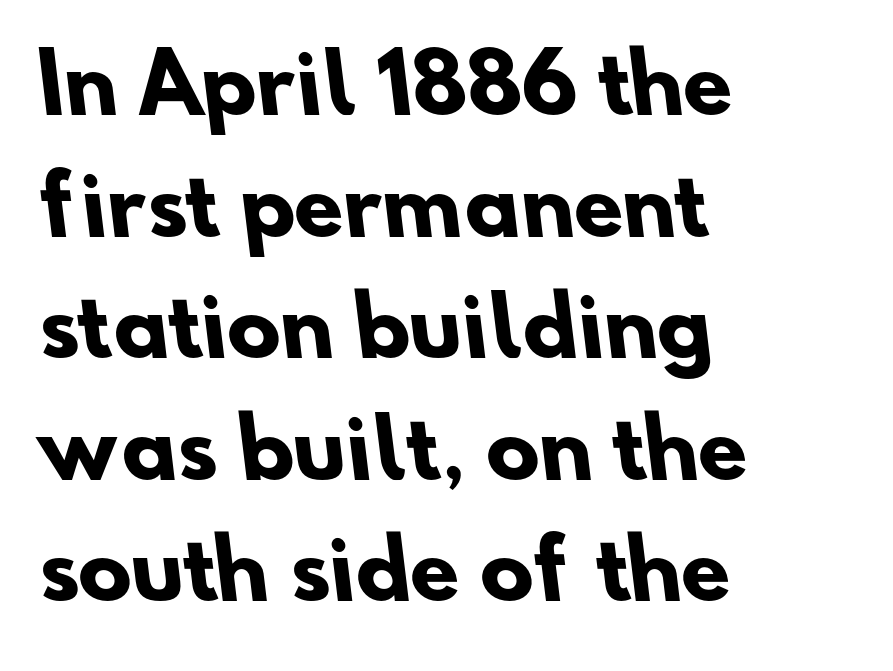
The image shows 80 px heavy sans-serif type; set left-aligned, normal line spacing (1.52x), normal letter spacing, not underlined; low stroke contrast and a small x-height.
